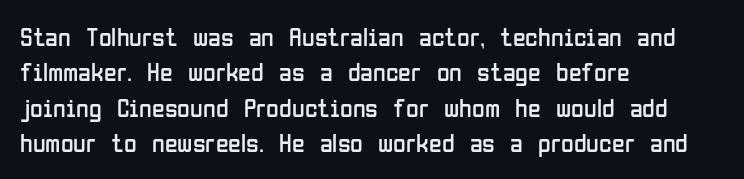
{"italic": "no", "bold": "no", "underline": "no", "align": "left", "line_spacing": "normal", "line_spacing_ratio": 1.36, "letter_spacing": "normal", "letter_spacing_em": 0.0, "glyph_px": 26}
